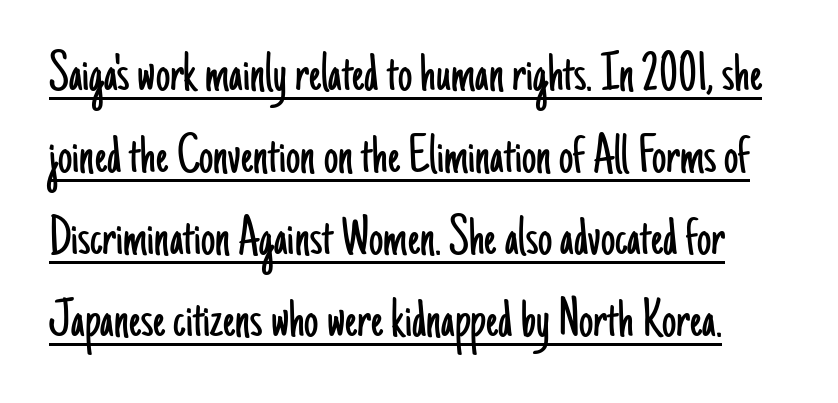
The image shows 57 px light, condensed sans-serif type, upright; set normal line spacing (1.44x), normal letter spacing, underlined; low stroke contrast and a small x-height.
